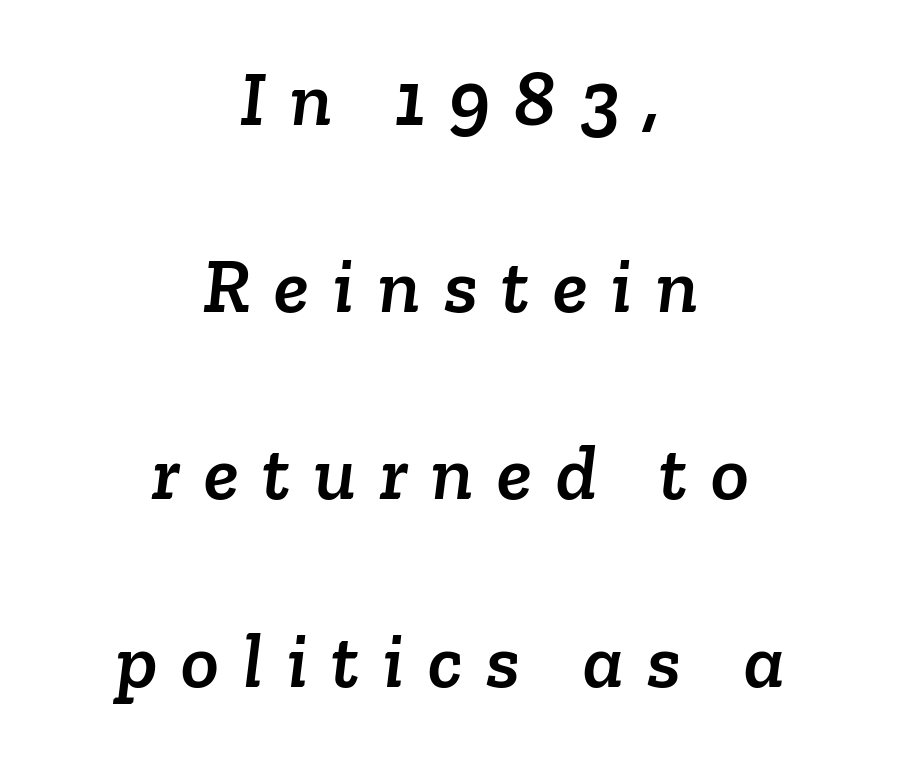
The image shows 79 px serif type; set centered, loose line spacing (2.37x), unusually wide letter spacing (+0.3 em), not underlined; low stroke contrast and a medium x-height.
